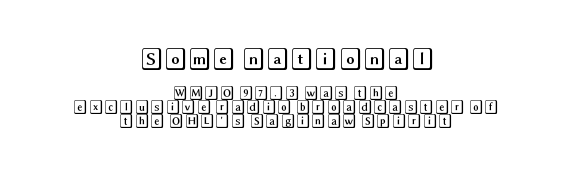
Q: Is the text italic (slanted)? A: No, it is upright.
Q: Is the text underlined? A: No.
Q: How is the paragraph aligned? A: Centered.
Q: Is the spacing between letters normal or unusually wide? A: Normal.
Q: Is the spacing between lines tight, normal or loose? A: Tight.
Q: Which block of text is set in a larger size, the first (top) or the second (bottom)? A: The first (top) one.
